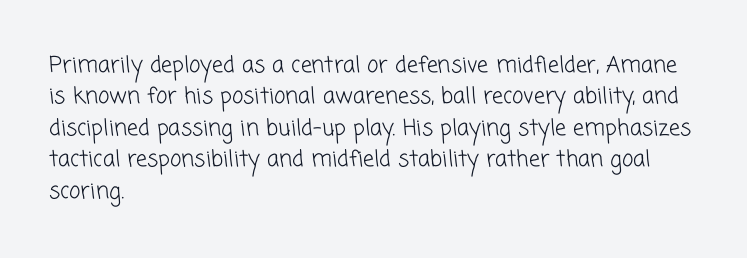
Q: Is the text bold? A: No.
Q: Is the text underlined? A: No.
Q: How is the paragraph aligned? A: Left-aligned.
Q: Is the spacing between letters normal or unusually wide? A: Normal.
Q: Is the spacing between lines tight, normal or loose? A: Normal.
